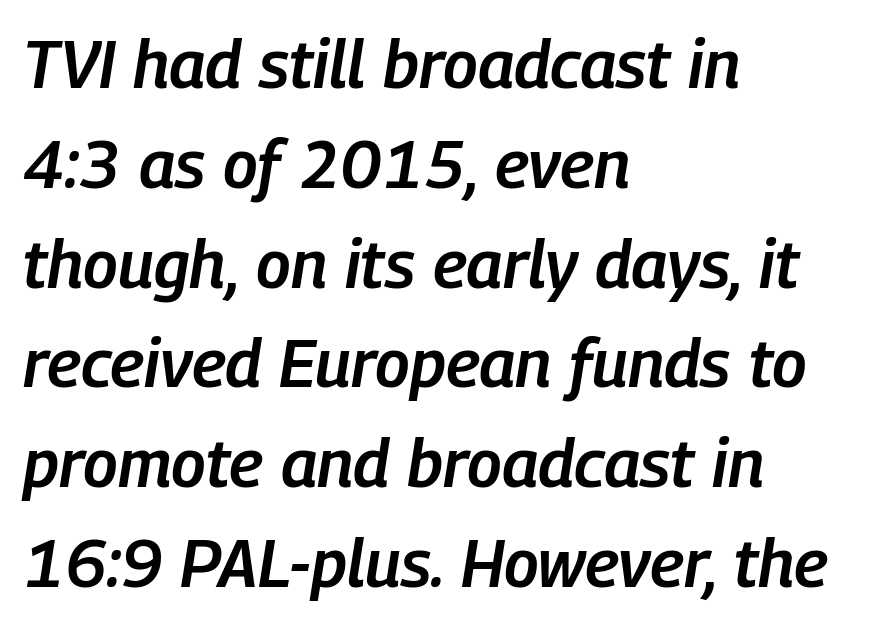
The image shows 67 px semibold, condensed type, italic (leaning right); set left-aligned, normal line spacing (1.49x), normal letter spacing, not underlined; low stroke contrast and a medium x-height.
